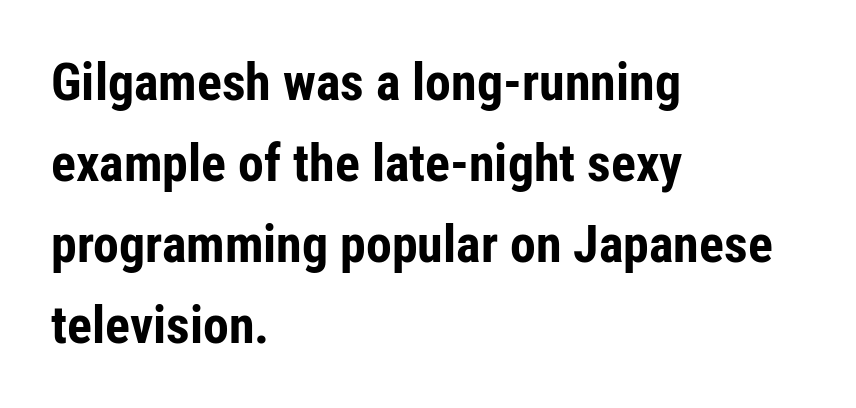
Q: Is the text bold? A: Yes.
Q: Is the text italic (slanted)? A: No, it is upright.
Q: Is the typeface a serif or a sans-serif typeface? A: Sans-serif.
Q: Is the text underlined? A: No.
Q: How is the paragraph aligned? A: Left-aligned.
Q: Is the spacing between letters normal or unusually wide? A: Normal.
Q: Is the spacing between lines tight, normal or loose? A: Normal.
Q: Width (condensed, normal, or wide)? A: Condensed.
Q: Stroke contrast? A: Low.
Q: x-height? A: Medium.
Q: Monospaced? A: No.
